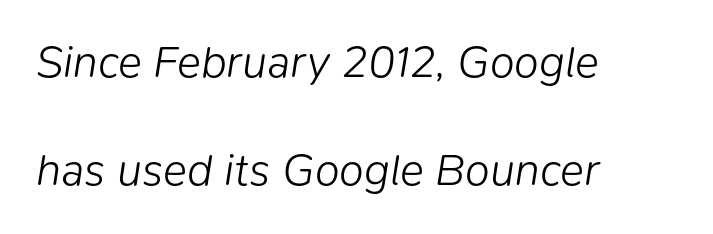
The image shows 45 px light type, italic (leaning right); set left-aligned, loose line spacing (2.41x), normal letter spacing, not underlined; low stroke contrast and a medium x-height.
